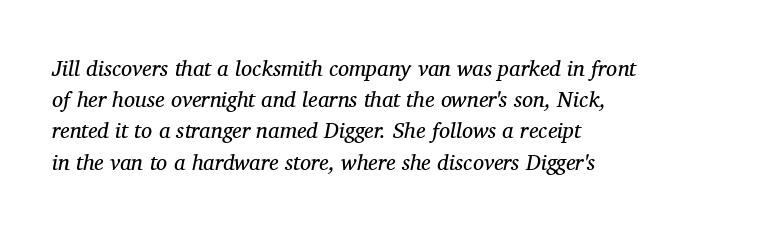
The image shows 22 px text type, italic (leaning right); set left-aligned, normal line spacing (1.42x), normal letter spacing, not underlined.
